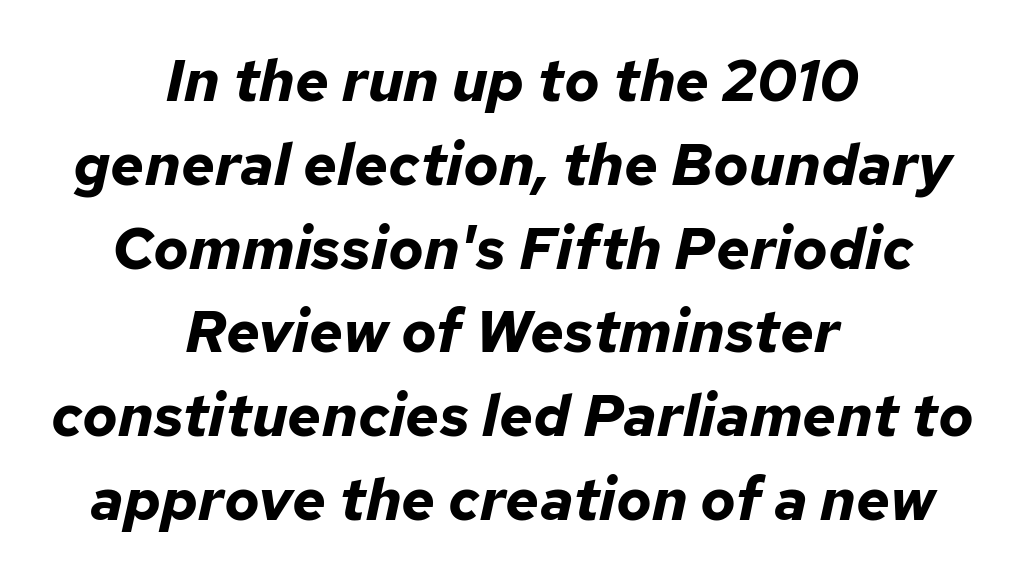
The image shows 59 px bold type, italic (leaning right); set centered, normal line spacing (1.42x), normal letter spacing, not underlined; low stroke contrast and a medium x-height.
